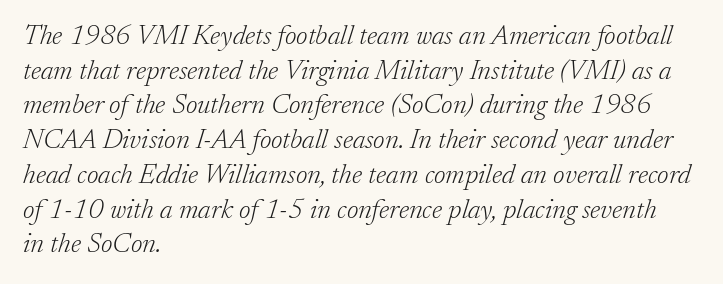
The setting favours the left margin, as ordinary paragraphs usually do. Plain, unruled lines of type. The face used here has a pronounced slope to its letters. Character widths vary here, with narrow letters taking less room than wide ones. Heft: none added — not bold.
